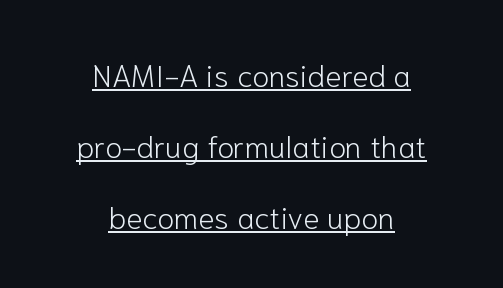
The passage shown stacks its lines with a broad gap. The typesetting does not lean heavy: it is not bold. Vertical strokes here are truly vertical. Nope, no serifs anywhere on these letters. Notice how the passage keeps no hard edge, just a central spine.
